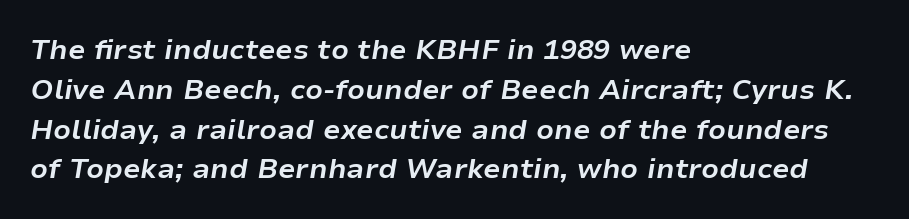
Q: Is the text bold? A: Yes.
Q: Is the text italic (slanted)? A: Yes, it leans right by about 9 degrees.
Q: Is the text underlined? A: No.
Q: How is the paragraph aligned? A: Left-aligned.
Q: Is the spacing between letters normal or unusually wide? A: Normal.
Q: Is the spacing between lines tight, normal or loose? A: Normal.
Q: Width (condensed, normal, or wide)? A: Normal.
Q: Stroke contrast? A: Low.
Q: x-height? A: Medium.
Q: Monospaced? A: No.
